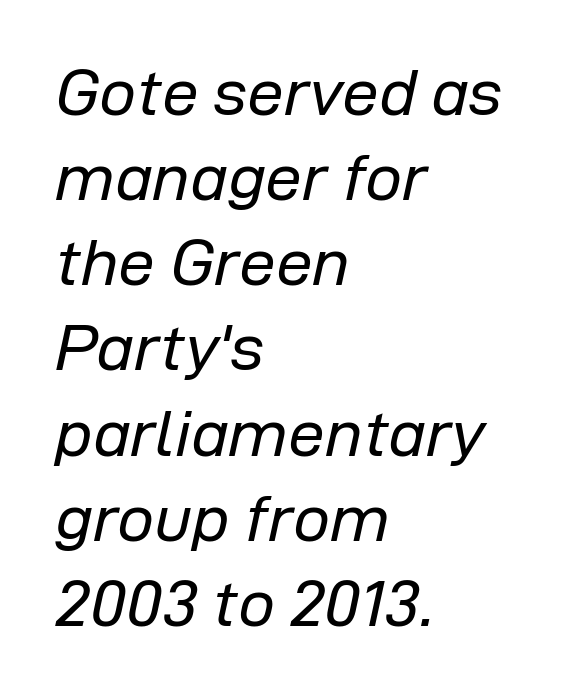
The image shows 66 px regular-weight type, italic (leaning right); set left-aligned, normal line spacing (1.29x), normal letter spacing, not underlined; low stroke contrast and a medium x-height.
